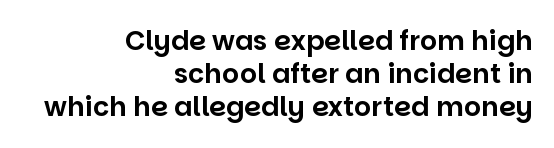
Q: Is the text italic (slanted)? A: No, it is upright.
Q: Is the text underlined? A: No.
Q: How is the paragraph aligned? A: Right-aligned.
Q: Is the spacing between letters normal or unusually wide? A: Normal.
